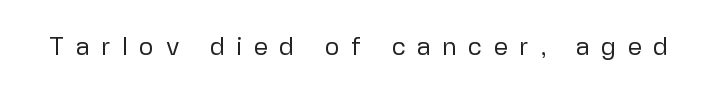
Style check: upright. Is the type heavy? It reads as light-to-regular instead. Words appear elongated and porous because spacing is wide. Has an underline been added? It has not.
